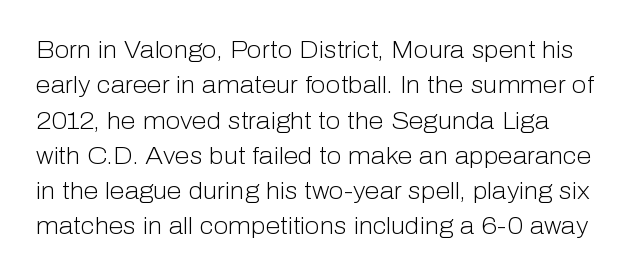
Q: Is the text bold? A: No.
Q: Is the text italic (slanted)? A: No, it is upright.
Q: Is the text underlined? A: No.
Q: Is the spacing between letters normal or unusually wide? A: Normal.
Q: Is the spacing between lines tight, normal or loose? A: Normal.
